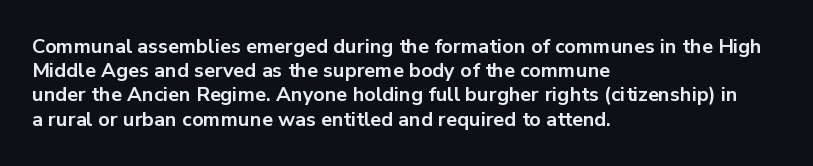
The image shows 20 px bold type, upright; set left-aligned, line spacing 1.21x, normal letter spacing, not underlined.
